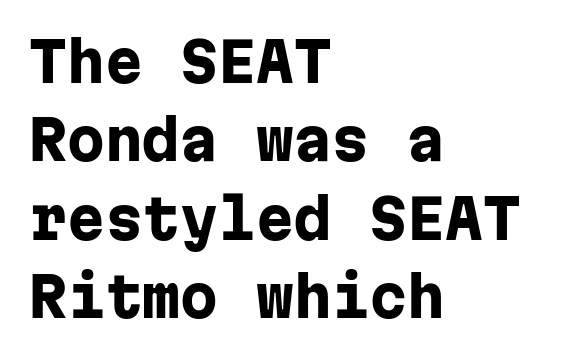
Set as a true bold cut, around the 700 mark. Is this a fixed-width face? Yes — each glyph sits in an identical cell. Designer's note — italics off, roman on. The ragged edge is on the right, which tells us the setting is flush left. The type is set solid horizontally, with unmodified tracking. This is sans-serif lettering, the kind often seen on screens and signage.
